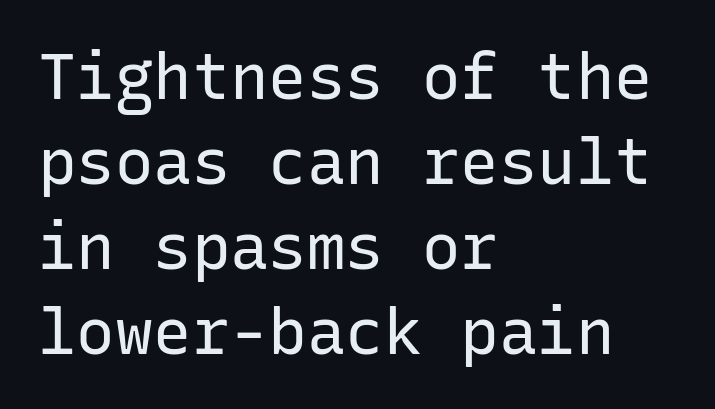
{"serif": "no", "italic": "no", "bold": "no", "weight": "regular", "width": "normal", "stroke_contrast": "low", "x_height": "medium", "monospaced": "yes", "underline": "no", "align": "left", "line_spacing": "normal", "line_spacing_ratio": 1.33, "letter_spacing": "normal", "letter_spacing_em": 0.0, "glyph_px": 64}
